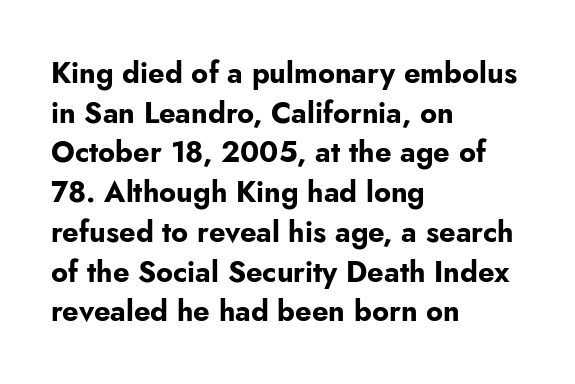
Students, note that the glyphs here touch the page at normal intervals. The compositor pushed each line to the left boundary. Here the designer chose a conventional face with non-uniform glyph widths. Typographically, this falls in the sans-serif category.
